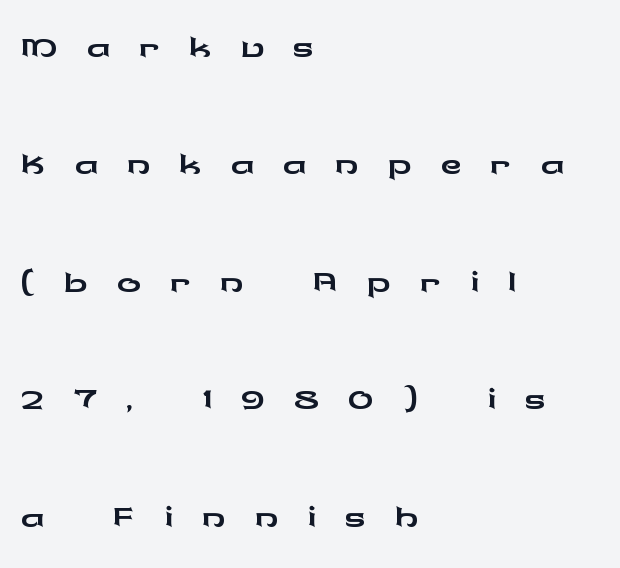
{"serif": "no", "italic": "no", "width": "wide", "stroke_contrast": "low", "x_height": "medium", "monospaced": "no", "underline": "no", "align": "left", "line_spacing": "loose", "line_spacing_ratio": 1.99, "letter_spacing": "wide", "letter_spacing_em": 0.48, "glyph_px": 59}
